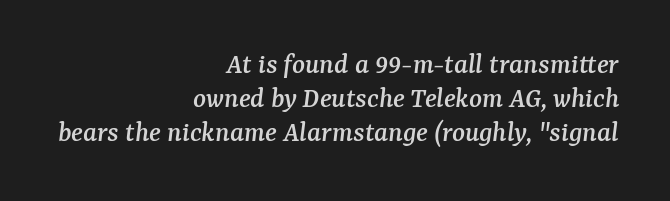
{"serif": "yes", "italic": "yes", "lean": "right", "slant_degrees": 7, "width": "normal", "stroke_contrast": "medium", "x_height": "medium", "monospaced": "no", "underline": "no", "align": "right", "line_spacing": "tight", "line_spacing_ratio": 1.13, "letter_spacing": "normal", "letter_spacing_em": 0.0, "glyph_px": 30}
